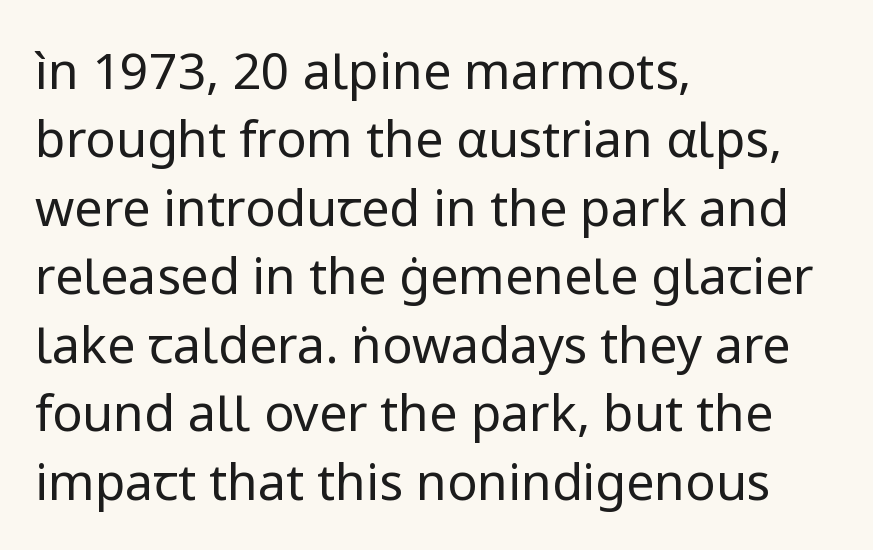
On a weight scale, this lands at 450 or below. Does the type have serifs? No, each stem ends abruptly. This sample is left-justified, so line endings fall wherever the words run out. The designer left line spacing at the default. Looks like regular typesetting: each glyph gets only the width it needs. Descender tails drop into unmarked territory.
